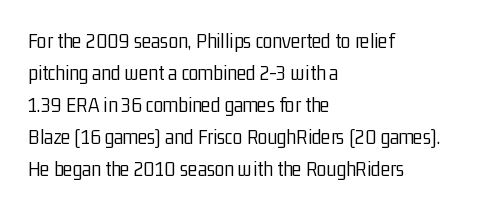
{"italic": "no", "bold": "no", "underline": "no", "align": "left", "line_spacing": "normal", "line_spacing_ratio": 1.46, "letter_spacing": "normal", "letter_spacing_em": 0.0, "glyph_px": 22}
